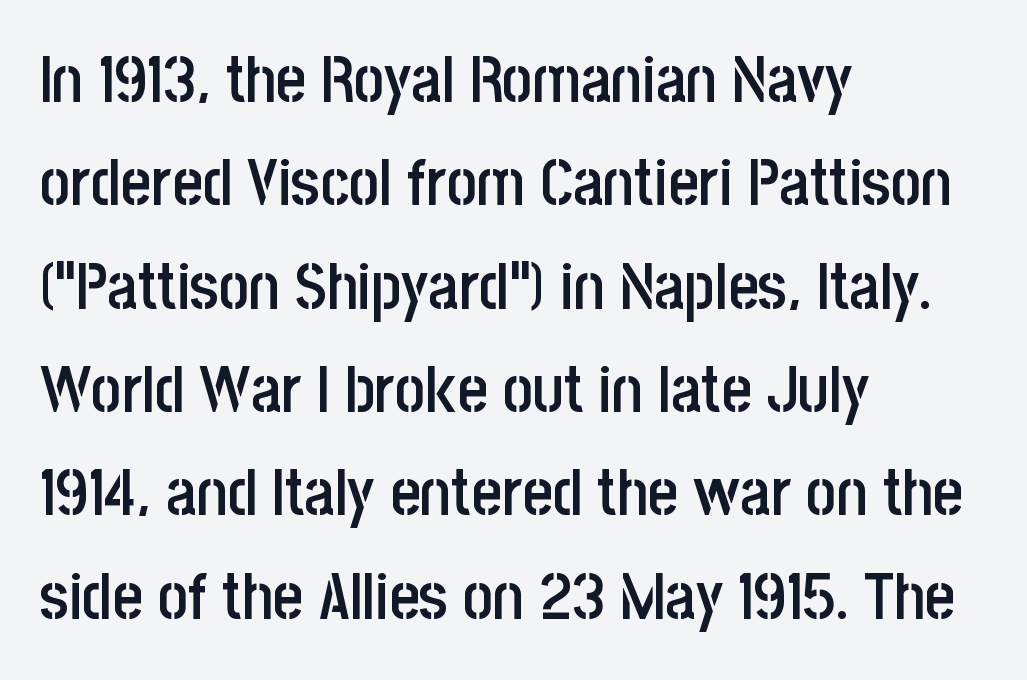
The typesetter chose a ragged-right arrangement here. The foot of each line stays bare and open. Posture: vertical. This is sans-serif lettering, the kind often seen on screens and signage. This sample has the flowing, uneven cadence of proportional lettering.
